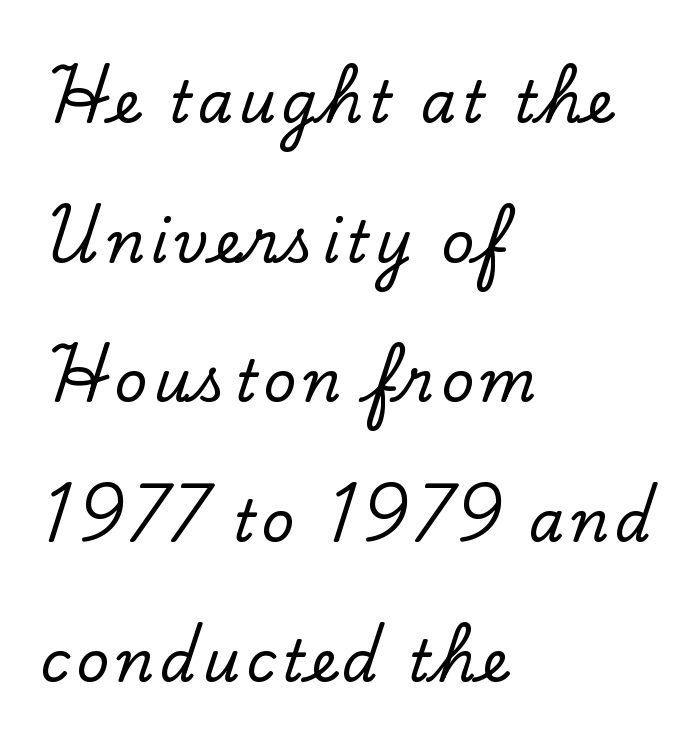
{"serif": "yes", "width": "normal", "stroke_contrast": "low", "x_height": "small", "monospaced": "no", "underline": "no", "align": "left", "line_spacing": "loose", "line_spacing_ratio": 2.45, "glyph_px": 57}
